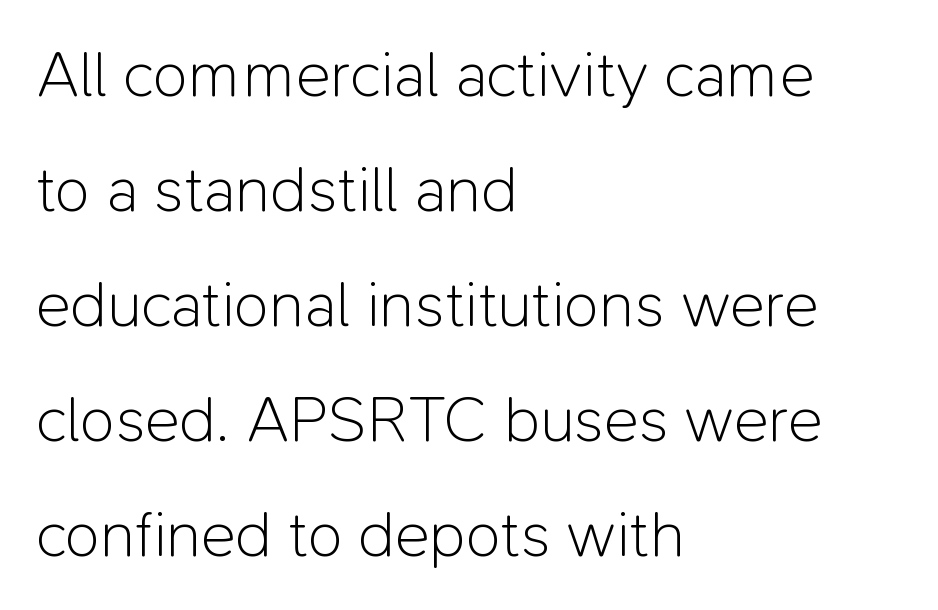
Q: Is the text bold? A: No.
Q: Is the text italic (slanted)? A: No, it is upright.
Q: Is the typeface a serif or a sans-serif typeface? A: Sans-serif.
Q: Is the text underlined? A: No.
Q: How is the paragraph aligned? A: Left-aligned.
Q: Is the spacing between letters normal or unusually wide? A: Normal.
Q: Width (condensed, normal, or wide)? A: Normal.
Q: Stroke contrast? A: Low.
Q: x-height? A: Medium.
Q: Monospaced? A: No.
